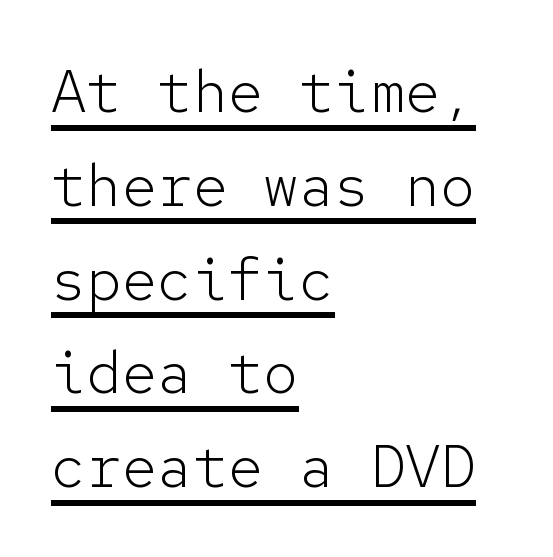
Q: Is the text bold? A: No.
Q: Is the text italic (slanted)? A: No, it is upright.
Q: Is the typeface a serif or a sans-serif typeface? A: Sans-serif.
Q: Is the text underlined? A: Yes.
Q: How is the paragraph aligned? A: Left-aligned.
Q: Is the spacing between letters normal or unusually wide? A: Normal.
Q: Is the spacing between lines tight, normal or loose? A: Normal.
Q: Width (condensed, normal, or wide)? A: Normal.
Q: Stroke contrast? A: Low.
Q: x-height? A: Medium.
Q: Monospaced? A: Yes.
